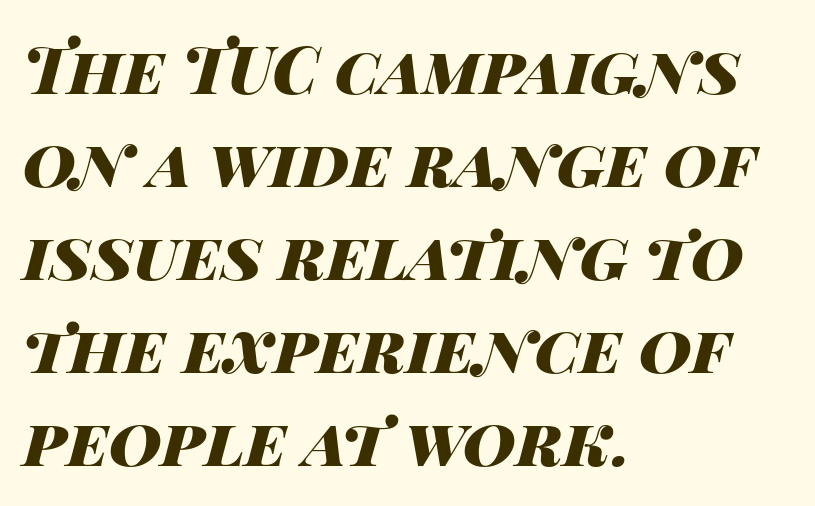
The image shows 65 px heavy, wide type, italic (leaning right); set left-aligned, normal line spacing (1.43x), normal letter spacing, not underlined; high stroke contrast and a large x-height.
